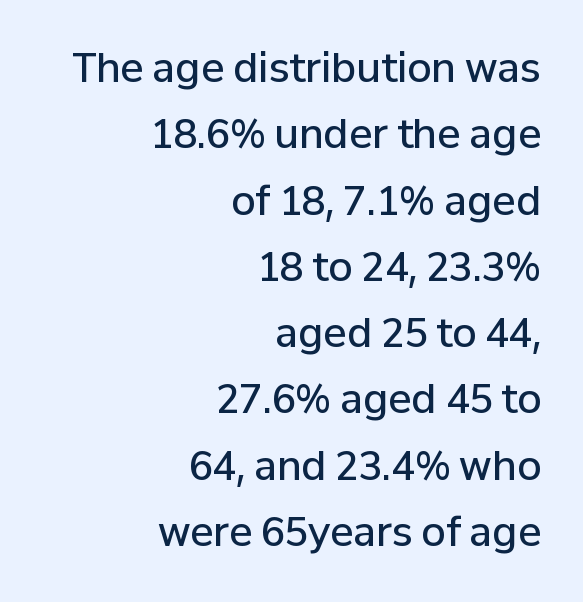
The image shows 39 px semibold sans-serif type, upright; set right-aligned, normal line spacing (1.7x), normal letter spacing, not underlined; low stroke contrast and a medium x-height.
